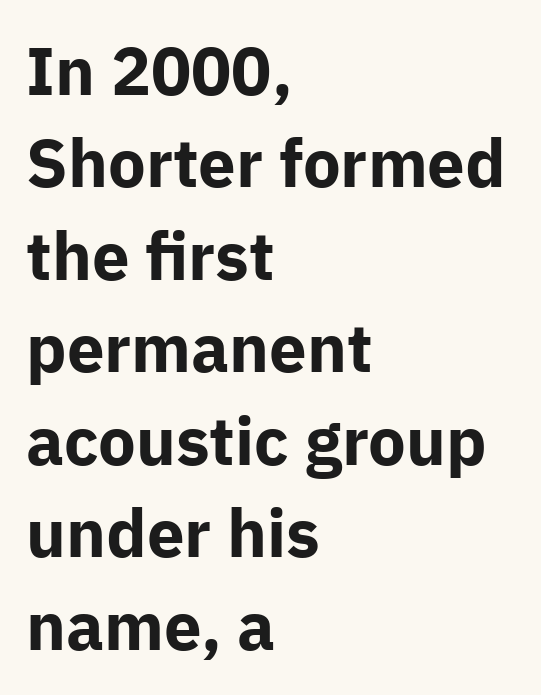
The image shows 67 px bold sans-serif type, upright; set left-aligned, normal line spacing (1.38x), normal letter spacing, not underlined; low stroke contrast and a medium x-height.
